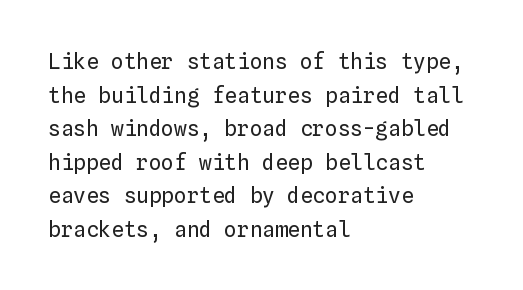
The image shows 21 px text type, upright; set left-aligned, normal line spacing (1.6x), normal letter spacing, not underlined.
